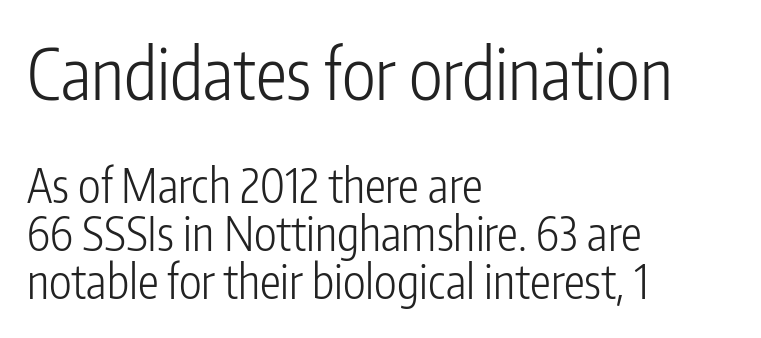
Note the varied advance widths — an 'i' is clearly narrower than an 'm'. Horizontal alignment here is leftward, the default for most running prose. Has an underline been added? It has not. The cut favours lightness, reaching ordinary text weight at its darkest. The emphasis by scale lands on block number one, above.
